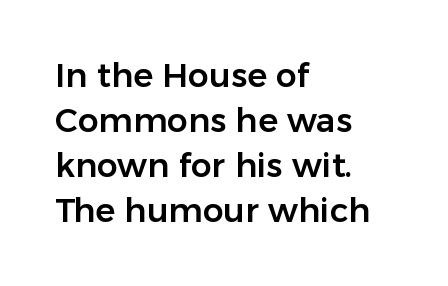
The paragraph shown leans on its left margin. Nope, not italic — everything's standing straight. Each word holds together tightly as a unit, with standard inter-letter gaps. The text was rendered using a sans face with plain stroke endings. The passage shown is typed in a proportional face where columns would drift.
